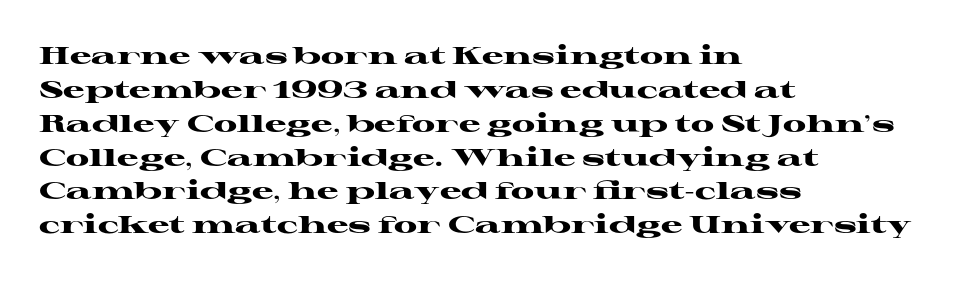
The image shows 24 px bold type, upright; set left-aligned, normal line spacing (1.41x), normal letter spacing, not underlined.
